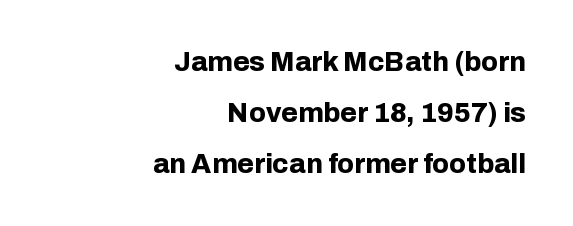
The gaps between neighbouring characters are ordinary and unremarkable. The setting favours the right margin, as signatures and pull-quotes sometimes do. Every character sits straight up, as roman type does. In terms of weight, the rendering is a true, heavy bold.
